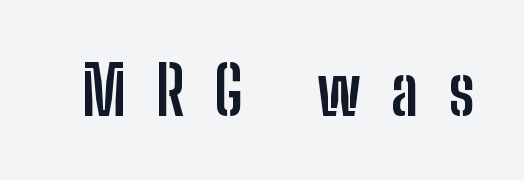
Inter-character spacing is expanded well beyond the font's built-in metrics. This is heavy type, rendered in bold. Every character sits straight up, as roman type does. Spacing verdict: proportional, widths tailored to each character. Letters rest on an invisible, unmarked baseline. A typesetter would label this face a sans.
